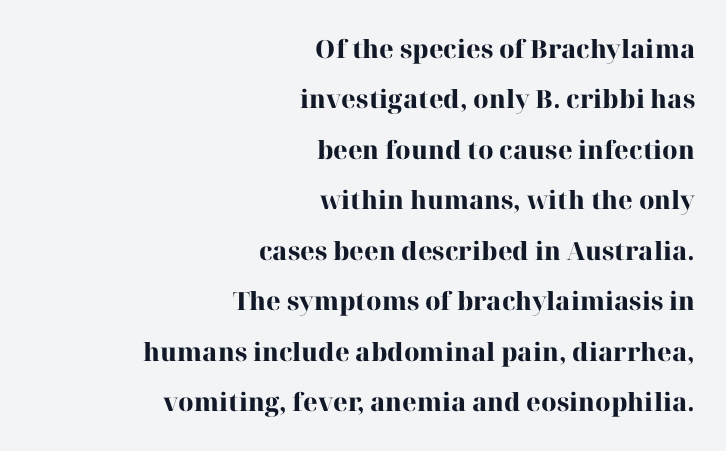
The image shows 25 px bold type, upright; set right-aligned, loose line spacing (2.02x), normal letter spacing, not underlined.
